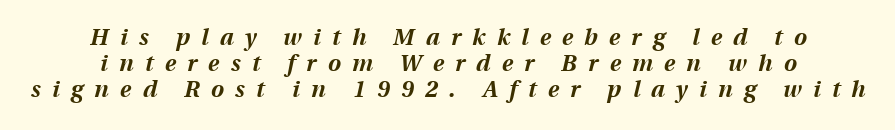
The face used here is rendered with a markedly widened letterfit. The lines are packed closely together with very little leading. The zone under the glyphs is completely vacant. The rendering applies a slant to the glyphs. The typesetting leans heavy: a genuine bold.
